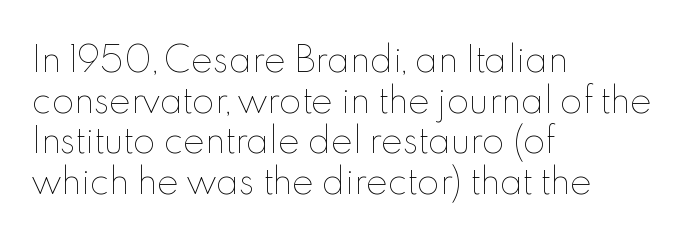
Rendered with straight, roman letterforms. Honestly, there is no underline to notice here at all. Visually the block forms a straight wall on the left and a jagged coastline on the right. Is the letter spacing exaggerated? No — it looks like the ordinary default. Bold? No — there's no thickening of the strokes. Note the varied advance widths — an 'i' is clearly narrower than an 'm'.
